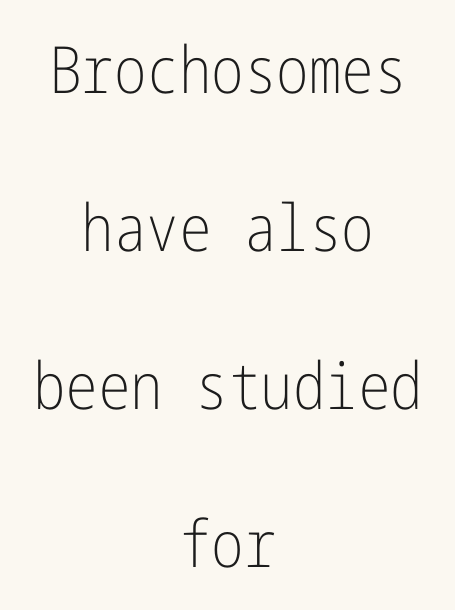
{"serif": "no", "italic": "no", "bold": "no", "weight": "light", "width": "condensed", "stroke_contrast": "low", "x_height": "medium", "underline": "no", "align": "center", "line_spacing": "loose", "line_spacing_ratio": 2.43, "letter_spacing": "normal", "letter_spacing_em": 0.0, "glyph_px": 65}
